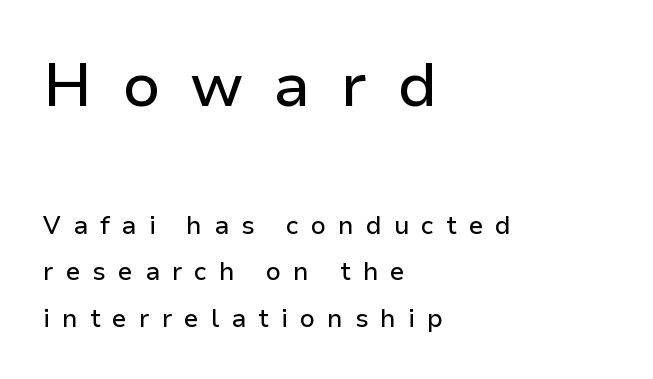
{"serif": "no", "italic": "no", "width": "normal", "stroke_contrast": "low", "x_height": "medium", "monospaced": "no", "underline": "no", "align": "left", "line_spacing_ratio": 1.86, "letter_spacing": "wide", "letter_spacing_em": 0.48, "larger_block": "first", "size_ratio": 2.48, "glyph_px": 62}
